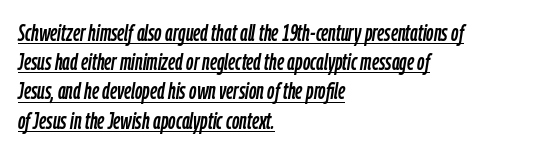
{"italic": "yes", "lean": "right", "slant_degrees": 9, "underline": "yes", "align": "left", "line_spacing": "normal", "line_spacing_ratio": 1.27, "letter_spacing": "normal", "letter_spacing_em": 0.0, "glyph_px": 23}
